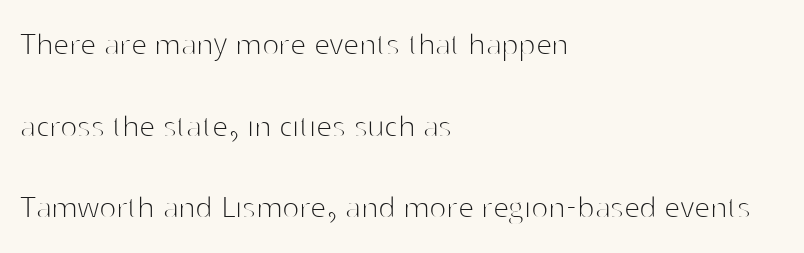
{"serif": "no", "italic": "no", "bold": "no", "weight": "thin", "width": "normal", "stroke_contrast": "high", "x_height": "medium", "monospaced": "no", "underline": "no", "align": "left", "line_spacing": "loose", "line_spacing_ratio": 2.27, "letter_spacing": "normal", "letter_spacing_em": 0.0, "glyph_px": 36}
